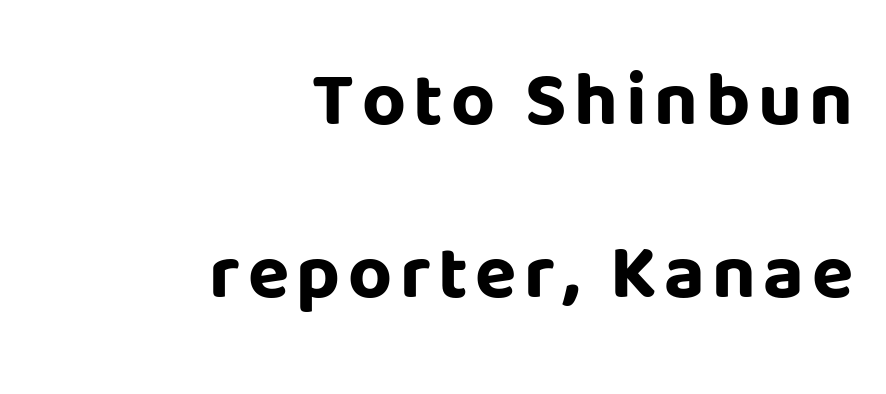
These lines were composed using upright roman letters. Clear beneath every line of the passage. This sample uses a sans-serif face. The rendering uses a bold face; every stroke is thick and dark. The letters advance in unequal steps, a hallmark of proportional type. This rendering uses right alignment, leaving the left contour irregular.
